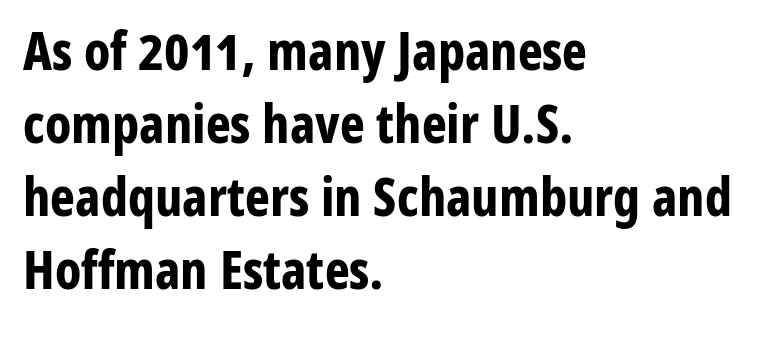
Q: Is the text bold? A: Yes.
Q: Is the text italic (slanted)? A: No, it is upright.
Q: Is the typeface a serif or a sans-serif typeface? A: Sans-serif.
Q: Is the text underlined? A: No.
Q: How is the paragraph aligned? A: Left-aligned.
Q: Is the spacing between letters normal or unusually wide? A: Normal.
Q: Is the spacing between lines tight, normal or loose? A: Normal.
Q: Width (condensed, normal, or wide)? A: Condensed.
Q: Stroke contrast? A: Low.
Q: x-height? A: Medium.
Q: Monospaced? A: No.
